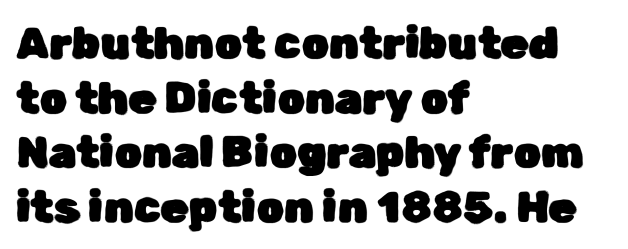
{"serif": "no", "italic": "no", "width": "normal", "stroke_contrast": "low", "x_height": "medium", "monospaced": "no", "underline": "no", "align": "left", "line_spacing_ratio": 1.24, "letter_spacing": "normal", "letter_spacing_em": 0.0, "glyph_px": 44}
